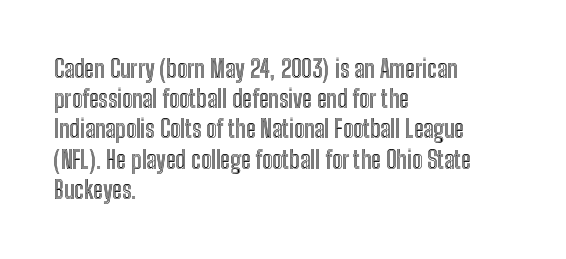
{"italic": "no", "underline": "no", "align": "left", "line_spacing": "normal", "line_spacing_ratio": 1.26, "letter_spacing": "normal", "letter_spacing_em": 0.0, "glyph_px": 24}
